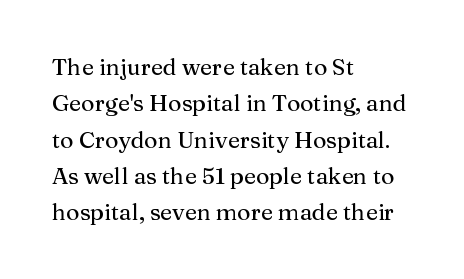
{"italic": "no", "underline": "no", "align": "left", "line_spacing": "normal", "line_spacing_ratio": 1.58, "letter_spacing": "normal", "letter_spacing_em": 0.0, "glyph_px": 23}
